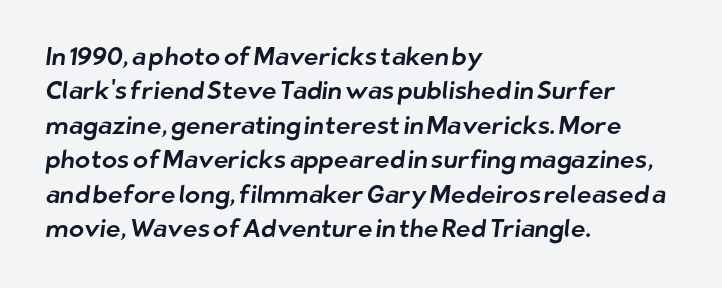
{"underline": "no", "align": "left", "line_spacing": "normal", "line_spacing_ratio": 1.38, "letter_spacing": "normal", "letter_spacing_em": 0.0, "glyph_px": 25}
